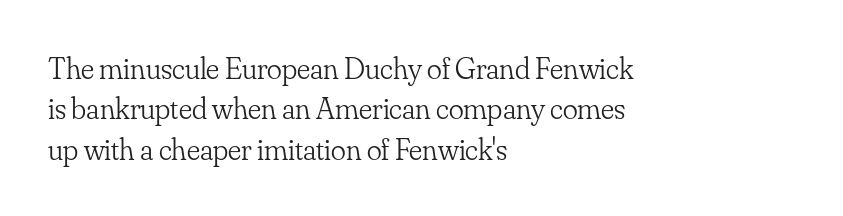
Q: Is the text bold? A: No.
Q: Is the text italic (slanted)? A: No, it is upright.
Q: Is the typeface a serif or a sans-serif typeface? A: Serif.
Q: Is the text underlined? A: No.
Q: How is the paragraph aligned? A: Left-aligned.
Q: Is the spacing between letters normal or unusually wide? A: Normal.
Q: Is the spacing between lines tight, normal or loose? A: Normal.
Q: Width (condensed, normal, or wide)? A: Normal.
Q: Stroke contrast? A: Low.
Q: x-height? A: Small.
Q: Monospaced? A: No.
